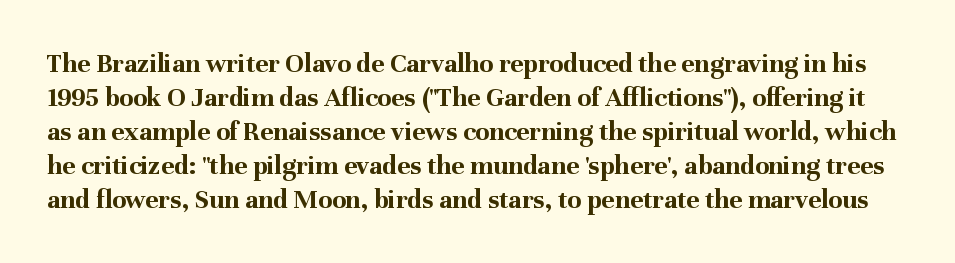
The image shows 28 px bold serif type, upright; set line spacing 1.21x, normal letter spacing, not underlined; medium stroke contrast and a medium x-height.
